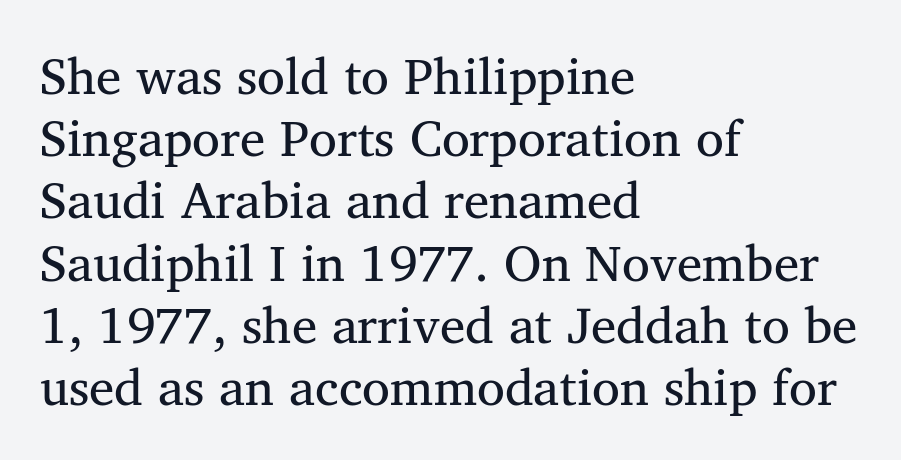
The image shows 51 px regular-weight serif type, upright; set left-aligned, line spacing 1.22x, normal letter spacing, not underlined; medium stroke contrast and a medium x-height.
